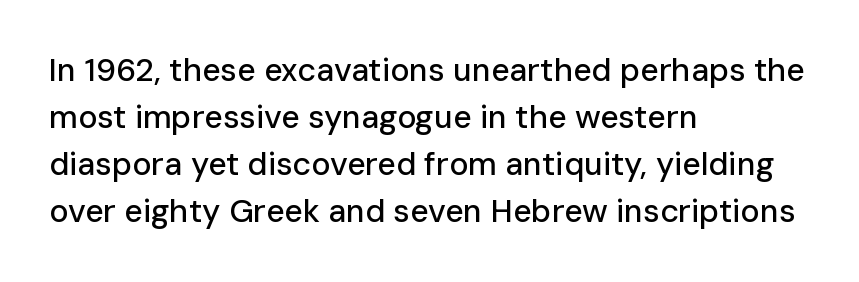
Q: Is the text italic (slanted)? A: No, it is upright.
Q: Is the typeface a serif or a sans-serif typeface? A: Sans-serif.
Q: Is the text underlined? A: No.
Q: How is the paragraph aligned? A: Left-aligned.
Q: Is the spacing between letters normal or unusually wide? A: Normal.
Q: Is the spacing between lines tight, normal or loose? A: Normal.
Q: Width (condensed, normal, or wide)? A: Normal.
Q: Stroke contrast? A: Low.
Q: x-height? A: Medium.
Q: Monospaced? A: No.
